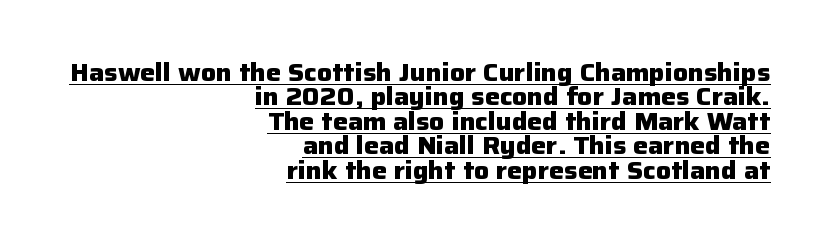
Q: Is the text bold? A: Yes.
Q: Is the text italic (slanted)? A: No, it is upright.
Q: Is the text underlined? A: Yes.
Q: How is the paragraph aligned? A: Right-aligned.
Q: Is the spacing between letters normal or unusually wide? A: Normal.
Q: Is the spacing between lines tight, normal or loose? A: Tight.
